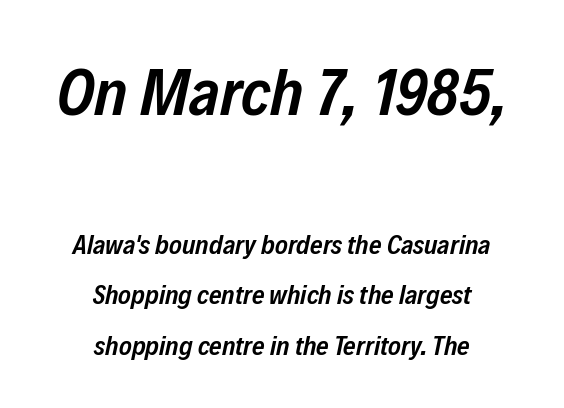
The image shows 67 px semibold, condensed type, italic (leaning right); set centered, line spacing 1.87x, normal letter spacing, not underlined; the first (top) block is 2.48x larger; low stroke contrast and a medium x-height.
